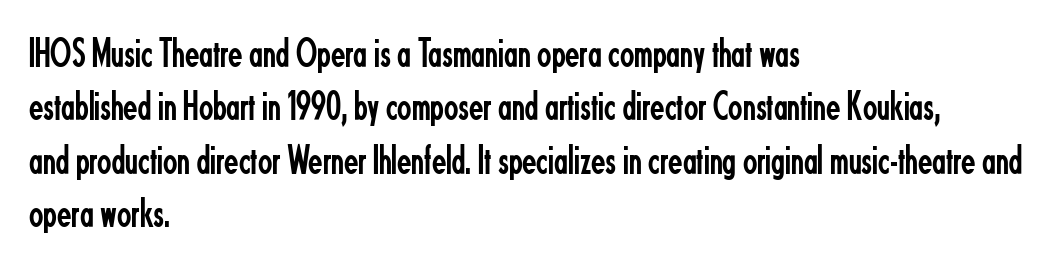
Q: Is the text bold? A: No.
Q: Is the text italic (slanted)? A: No, it is upright.
Q: Is the typeface a serif or a sans-serif typeface? A: Sans-serif.
Q: Is the text underlined? A: No.
Q: How is the paragraph aligned? A: Left-aligned.
Q: Is the spacing between letters normal or unusually wide? A: Normal.
Q: Is the spacing between lines tight, normal or loose? A: Normal.
Q: Width (condensed, normal, or wide)? A: Condensed.
Q: Stroke contrast? A: Low.
Q: x-height? A: Small.
Q: Monospaced? A: No.
